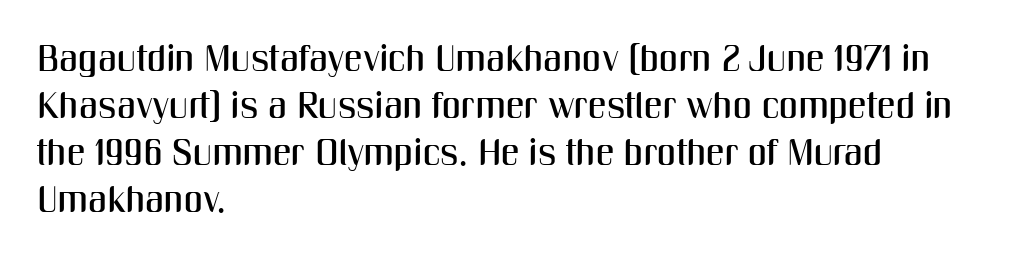
{"serif": "no", "italic": "no", "width": "condensed", "stroke_contrast": "medium", "x_height": "medium", "monospaced": "no", "underline": "no", "align": "left", "line_spacing": "normal", "line_spacing_ratio": 1.27, "letter_spacing": "normal", "letter_spacing_em": 0.0, "glyph_px": 37}
